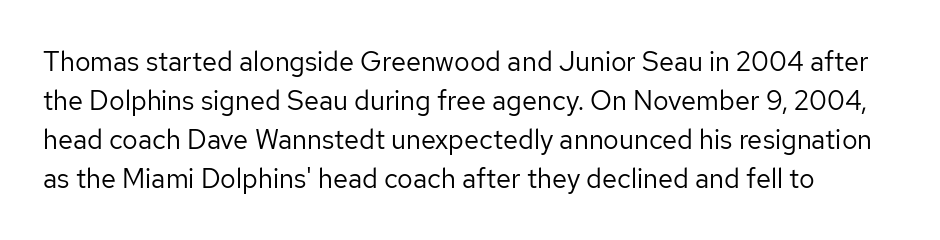
Students, observe: this is what conventionally led text looks like. The letterforms sit shoulder to shoulder at normal distance. The typesetting does not lean heavy: it is not bold. This is roman type, the default non-slanted kind. The gap between lines stays unmarked.
